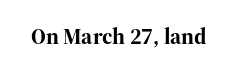
Q: Is the text bold? A: Yes.
Q: Is the text italic (slanted)? A: No, it is upright.
Q: Is the text underlined? A: No.
Q: Is the spacing between letters normal or unusually wide? A: Normal.
